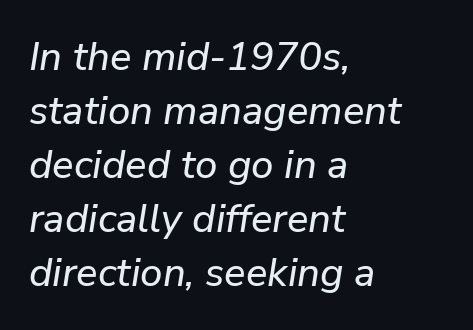
Does the copy run flush right? No — it runs flush left. The leading is moderate, giving the passage an even texture. The type is set solid horizontally, with unmodified tracking. Plain, unruled lines of type. This sample has the flowing, uneven cadence of proportional lettering. Looking at the ascenders, they clearly lean.
